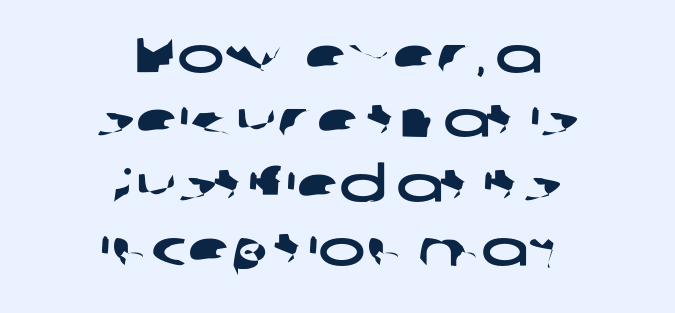
{"serif": "no", "width": "wide", "stroke_contrast": "low", "x_height": "medium", "monospaced": "no", "underline": "no", "align": "center", "line_spacing": "normal", "line_spacing_ratio": 1.29, "letter_spacing": "normal", "letter_spacing_em": 0.0, "glyph_px": 50}
